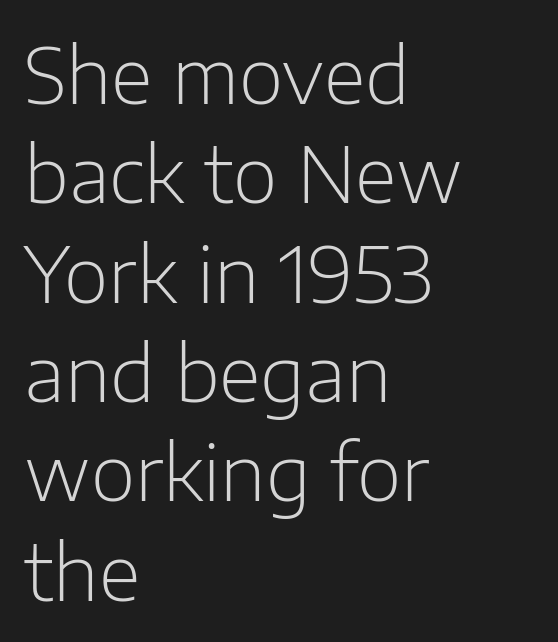
{"serif": "no", "italic": "no", "bold": "no", "weight": "light", "width": "normal", "stroke_contrast": "low", "x_height": "medium", "monospaced": "no", "underline": "no", "align": "left", "line_spacing": "normal", "line_spacing_ratio": 1.29, "letter_spacing": "normal", "letter_spacing_em": 0.0, "glyph_px": 77}
